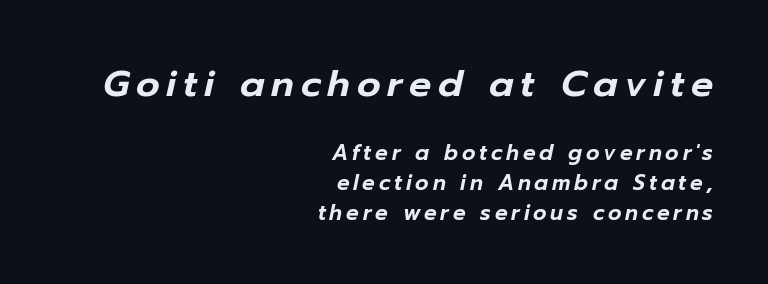
The image shows 37 px text type, italic (leaning right); set right-aligned, normal line spacing (1.42x), not underlined; the first (top) block is 1.76x larger; low stroke contrast and a medium x-height.
